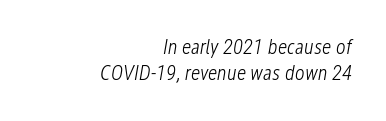
The image shows 21 px text type, italic (leaning right); set right-aligned, normal line spacing (1.25x), normal letter spacing, not underlined.
